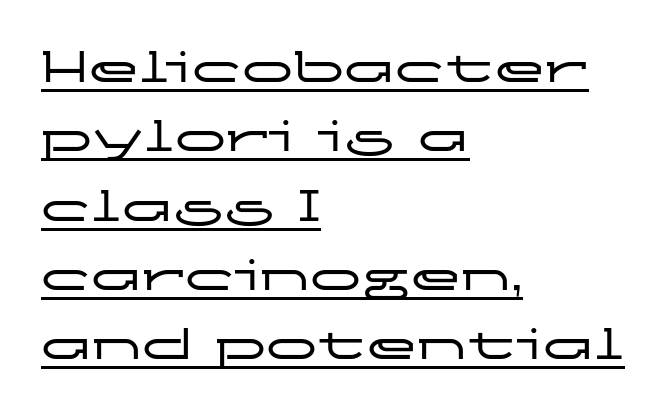
Q: Is the text italic (slanted)? A: No, it is upright.
Q: Is the typeface a serif or a sans-serif typeface? A: Sans-serif.
Q: Is the text underlined? A: Yes.
Q: How is the paragraph aligned? A: Left-aligned.
Q: Is the spacing between letters normal or unusually wide? A: Normal.
Q: Is the spacing between lines tight, normal or loose? A: Normal.
Q: Width (condensed, normal, or wide)? A: Wide.
Q: Stroke contrast? A: Low.
Q: x-height? A: Medium.
Q: Monospaced? A: No.
